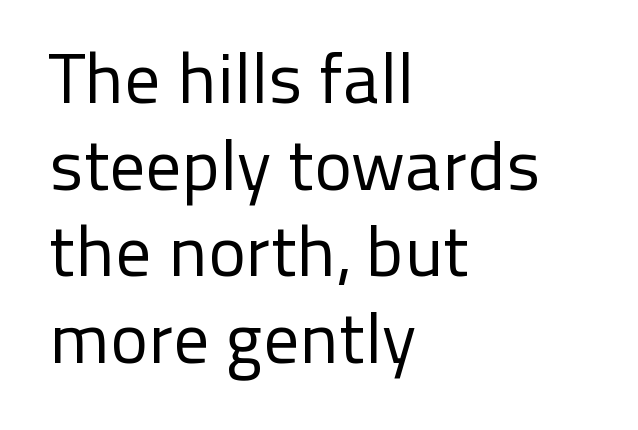
{"serif": "no", "italic": "no", "bold": "no", "weight": "regular", "width": "normal", "stroke_contrast": "low", "x_height": "medium", "monospaced": "no", "underline": "no", "align": "left", "line_spacing_ratio": 1.22, "letter_spacing": "normal", "letter_spacing_em": 0.0, "glyph_px": 71}
